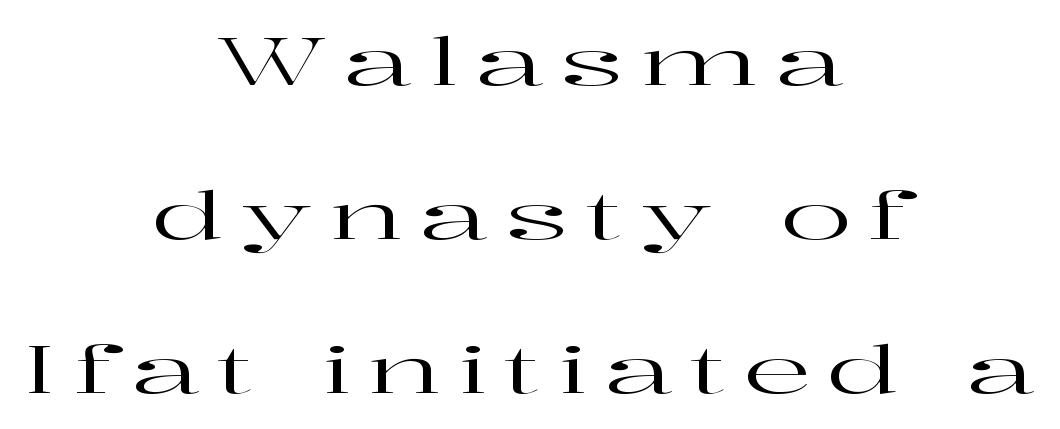
The image shows 66 px wide serif type, upright; set centered, loose line spacing (2.33x), unusually wide letter spacing (+0.25 em), not underlined; high stroke contrast and a medium x-height.
